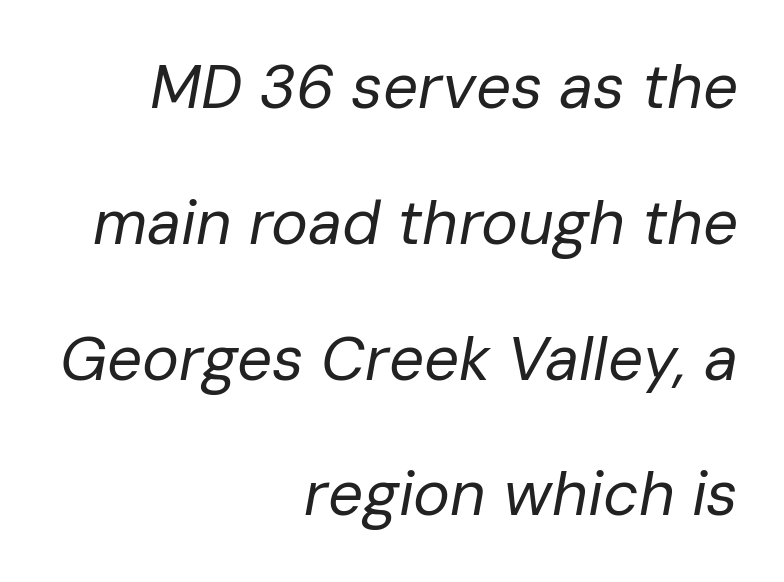
{"italic": "yes", "lean": "right", "slant_degrees": 10, "bold": "no", "weight": "regular", "width": "normal", "stroke_contrast": "low", "x_height": "medium", "monospaced": "no", "underline": "no", "align": "right", "line_spacing": "loose", "line_spacing_ratio": 2.19, "letter_spacing": "normal", "letter_spacing_em": 0.0, "glyph_px": 62}
